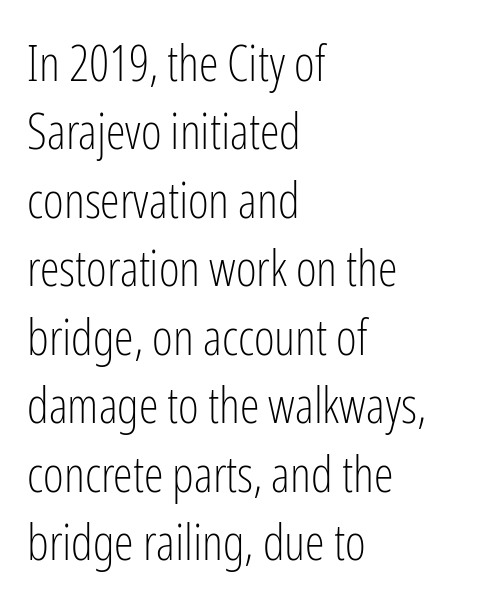
The image shows 50 px light, condensed sans-serif type, upright; set left-aligned, normal line spacing (1.37x), normal letter spacing, not underlined; low stroke contrast and a medium x-height.
